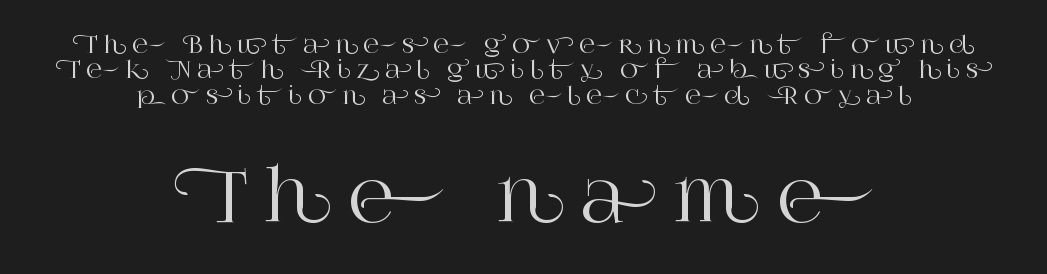
{"serif": "yes", "italic": "no", "width": "normal", "stroke_contrast": "high", "x_height": "large", "monospaced": "no", "underline": "no", "align": "center", "line_spacing": "tight", "line_spacing_ratio": 1.06, "letter_spacing": "wide", "letter_spacing_em": 0.23, "larger_block": "second", "size_ratio": 2.96, "glyph_px": 71}
